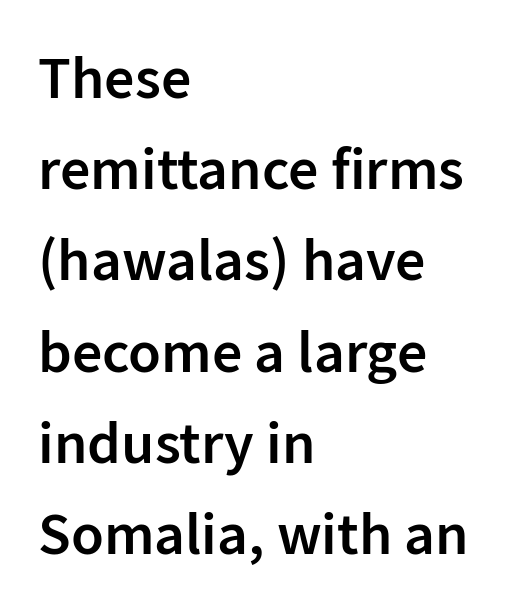
The image shows 60 px semibold sans-serif type, upright; set left-aligned, normal line spacing (1.52x), normal letter spacing, not underlined; low stroke contrast and a medium x-height.
